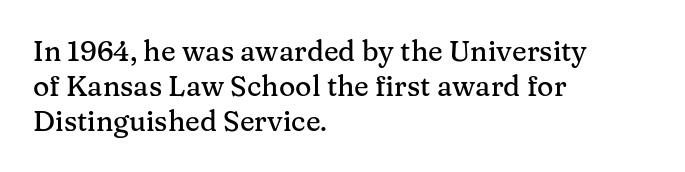
Q: Is the text italic (slanted)? A: No, it is upright.
Q: Is the typeface a serif or a sans-serif typeface? A: Serif.
Q: Is the text underlined? A: No.
Q: How is the paragraph aligned? A: Left-aligned.
Q: Is the spacing between letters normal or unusually wide? A: Normal.
Q: Is the spacing between lines tight, normal or loose? A: Normal.
Q: Width (condensed, normal, or wide)? A: Normal.
Q: Stroke contrast? A: Medium.
Q: x-height? A: Medium.
Q: Monospaced? A: No.
